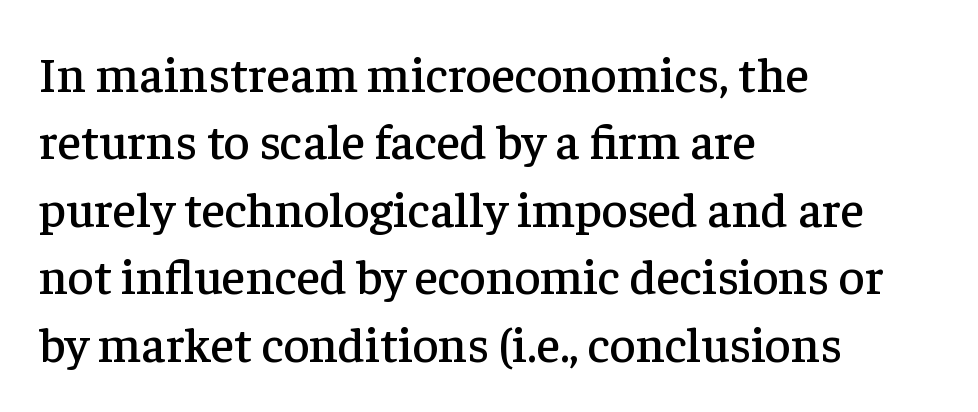
The image shows 50 px serif type, upright; set left-aligned, normal line spacing (1.35x), normal letter spacing, not underlined; low stroke contrast and a medium x-height.
